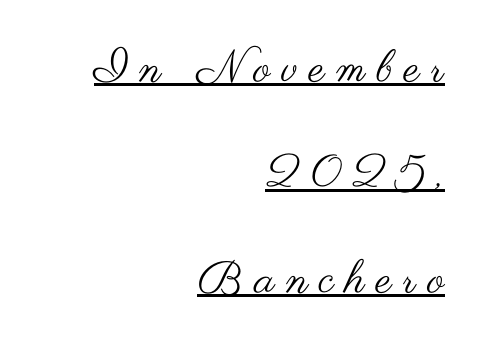
{"serif": "no", "bold": "no", "weight": "regular", "width": "wide", "stroke_contrast": "medium", "x_height": "small", "monospaced": "no", "underline": "yes", "align": "right", "line_spacing": "loose", "line_spacing_ratio": 2.34, "letter_spacing": "wide", "letter_spacing_em": 0.25, "glyph_px": 45}
